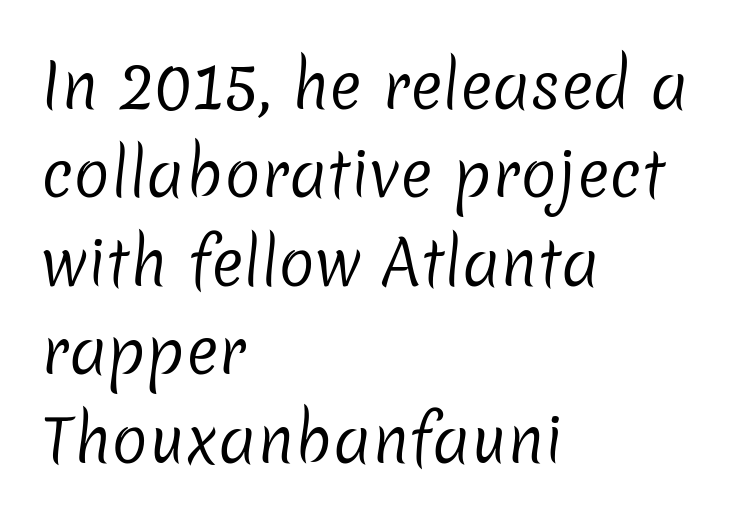
Q: Is the text bold? A: No.
Q: Is the typeface a serif or a sans-serif typeface? A: Sans-serif.
Q: Is the text underlined? A: No.
Q: How is the paragraph aligned? A: Left-aligned.
Q: Is the spacing between letters normal or unusually wide? A: Normal.
Q: Is the spacing between lines tight, normal or loose? A: Normal.
Q: Width (condensed, normal, or wide)? A: Normal.
Q: Stroke contrast? A: Low.
Q: x-height? A: Medium.
Q: Monospaced? A: No.
